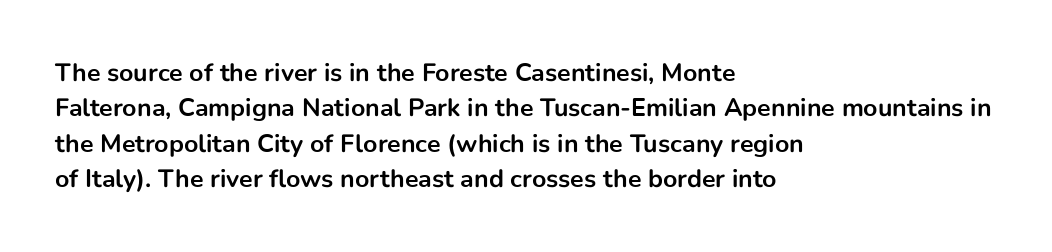
The strokes are fattened all the way to bold. Does the copy run flush right? No — it runs flush left. The face used here is rendered with its standard letterfit. Does the leading feel generous? No, just average. The typography opts for an upright posture over an oblique one.
